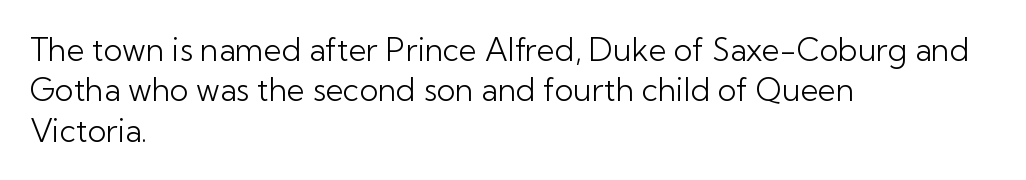
Q: Is the text bold? A: No.
Q: Is the text italic (slanted)? A: No, it is upright.
Q: Is the typeface a serif or a sans-serif typeface? A: Sans-serif.
Q: Is the text underlined? A: No.
Q: How is the paragraph aligned? A: Left-aligned.
Q: Is the spacing between letters normal or unusually wide? A: Normal.
Q: Is the spacing between lines tight, normal or loose? A: Normal.
Q: Width (condensed, normal, or wide)? A: Normal.
Q: Stroke contrast? A: Low.
Q: x-height? A: Medium.
Q: Monospaced? A: No.
